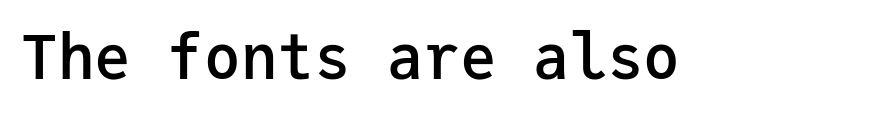
The image shows 61 px semibold sans-serif type, upright, monospaced; set normal letter spacing, not underlined; low stroke contrast and a medium x-height.
